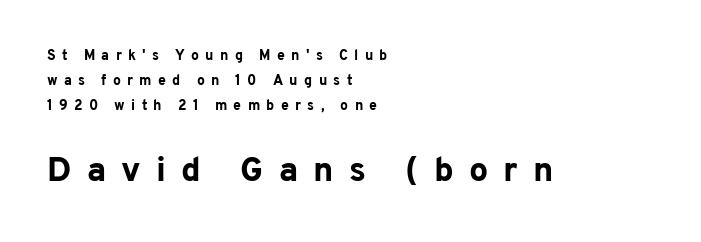
The image shows 34 px bold sans-serif type, upright; set left-aligned, line spacing 1.8x, unusually wide letter spacing (+0.45 em), not underlined; the second (bottom) block is 2.43x larger; low stroke contrast and a medium x-height.
